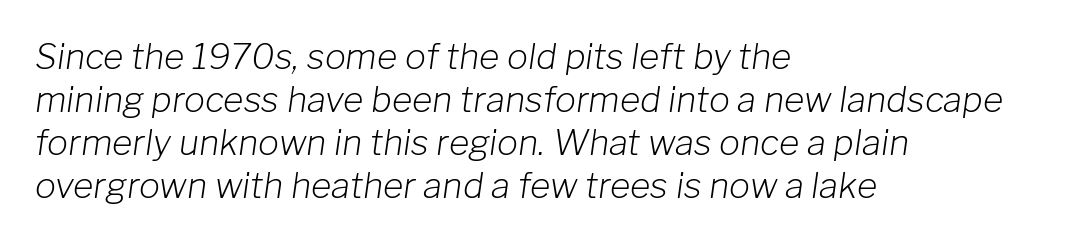
Q: Is the text bold? A: No.
Q: Is the text italic (slanted)? A: Yes, it leans right by about 8 degrees.
Q: Is the text underlined? A: No.
Q: How is the paragraph aligned? A: Left-aligned.
Q: Is the spacing between letters normal or unusually wide? A: Normal.
Q: Width (condensed, normal, or wide)? A: Normal.
Q: Stroke contrast? A: Low.
Q: x-height? A: Medium.
Q: Monospaced? A: No.
